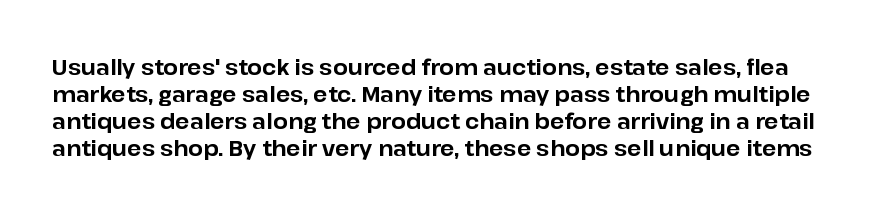
{"italic": "no", "bold": "yes", "underline": "no", "line_spacing": "normal", "line_spacing_ratio": 1.29, "letter_spacing": "normal", "letter_spacing_em": 0.0, "glyph_px": 21}
